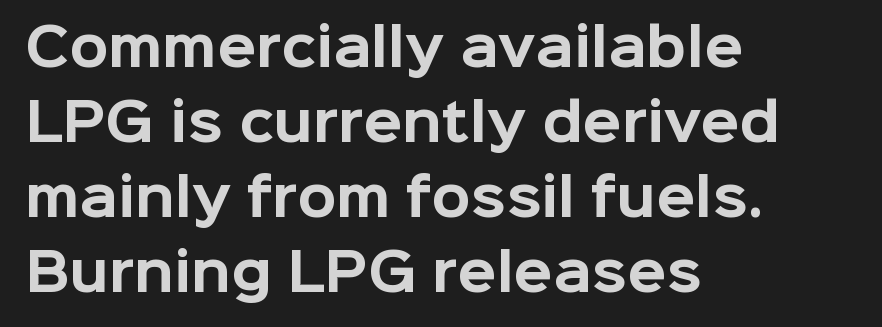
Q: Is the text bold? A: Yes.
Q: Is the text italic (slanted)? A: No, it is upright.
Q: Is the typeface a serif or a sans-serif typeface? A: Sans-serif.
Q: Is the text underlined? A: No.
Q: How is the paragraph aligned? A: Left-aligned.
Q: Is the spacing between letters normal or unusually wide? A: Normal.
Q: Is the spacing between lines tight, normal or loose? A: Normal.
Q: Width (condensed, normal, or wide)? A: Normal.
Q: Stroke contrast? A: Low.
Q: x-height? A: Medium.
Q: Monospaced? A: No.
